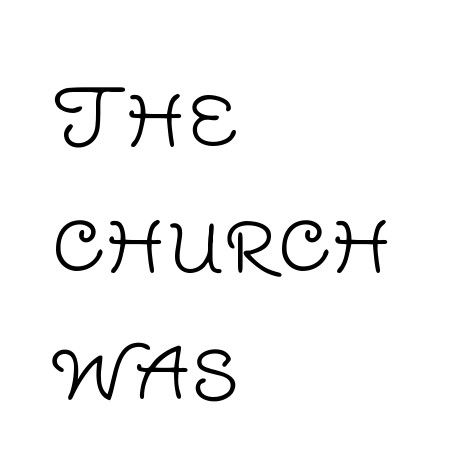
{"serif": "no", "bold": "no", "weight": "light", "width": "normal", "stroke_contrast": "low", "x_height": "large", "monospaced": "no", "underline": "no", "align": "left", "line_spacing": "normal", "line_spacing_ratio": 1.6, "letter_spacing": "normal", "letter_spacing_em": 0.0, "glyph_px": 79}
